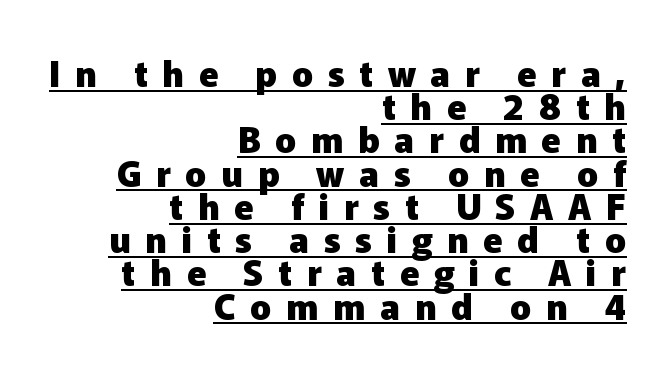
Students, note that the glyphs here are deliberately spaced far apart. The sample's only ornament is a line tracing under the words. The paragraph has a hard right edge and a soft left edge. Type style note: lacks serifs.
